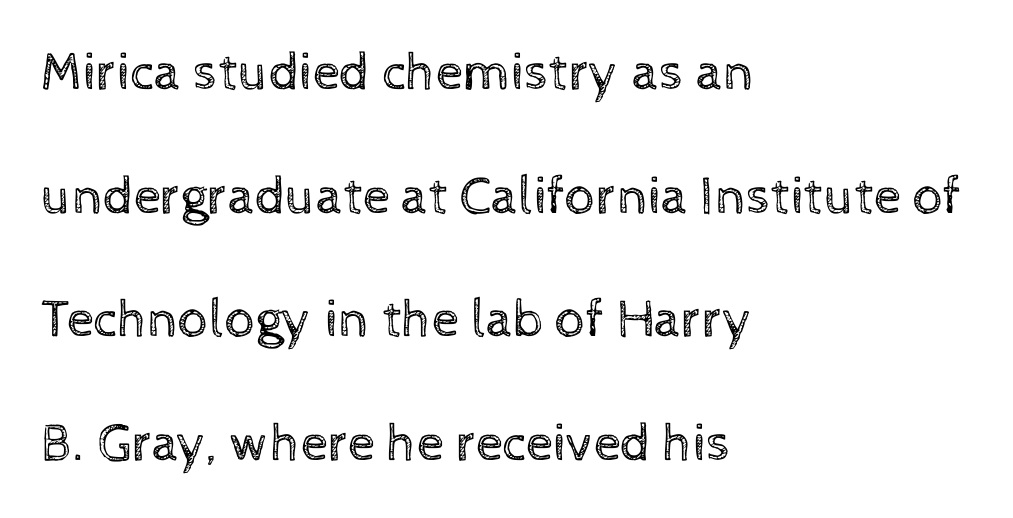
The image shows 54 px regular-weight type, upright; set left-aligned, loose line spacing (2.29x), normal letter spacing, not underlined; a medium x-height.
